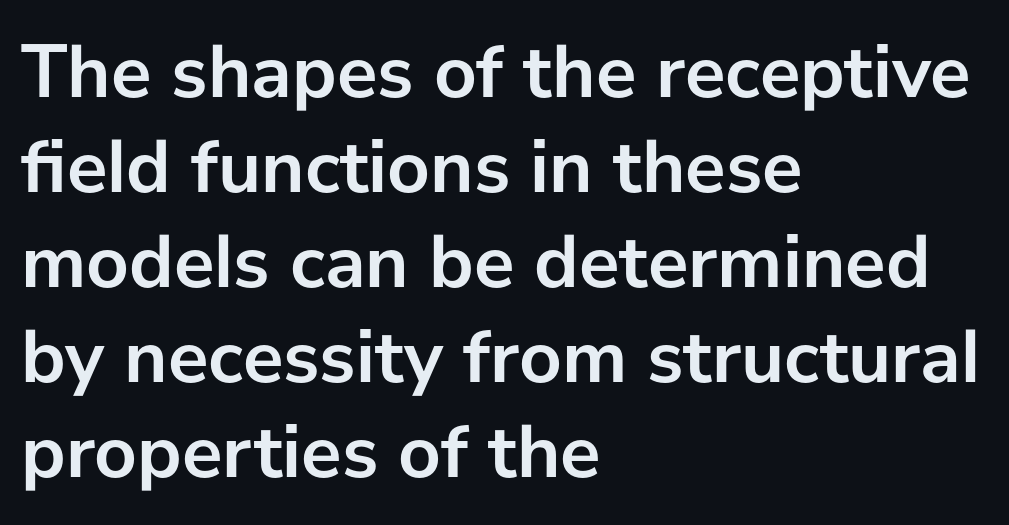
The image shows 76 px semibold sans-serif type, upright; set left-aligned, normal line spacing (1.25x), normal letter spacing, not underlined; low stroke contrast and a medium x-height.
